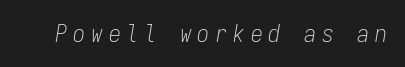
{"italic": "yes", "lean": "right", "slant_degrees": 9, "bold": "no", "underline": "no", "letter_spacing": "wide", "letter_spacing_em": 0.24, "glyph_px": 24}
